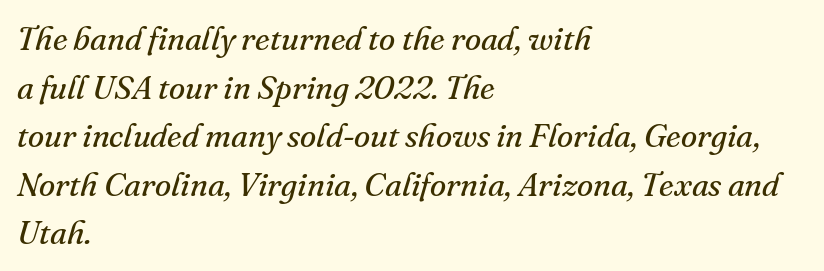
The type family on display is of the serif kind. Is this a fixed-width face? No — the glyphs have proportional, varying widths. Spacing between characters is what you'd get straight out of the box. Teacher's note: observe the even left margin — that is flush-left alignment.
